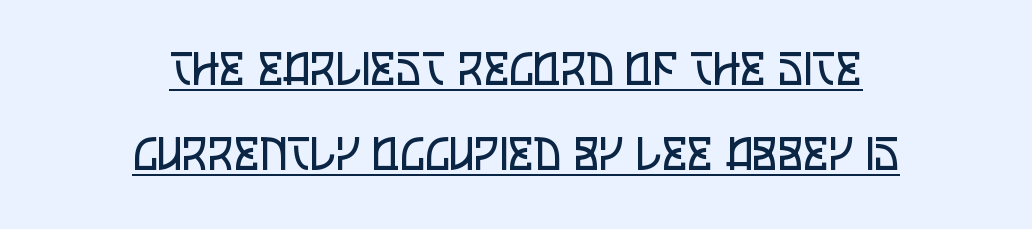
The image shows 46 px regular-weight, condensed sans-serif type, upright; set centered, line spacing 1.84x, normal letter spacing, underlined; low stroke contrast and a large x-height.
